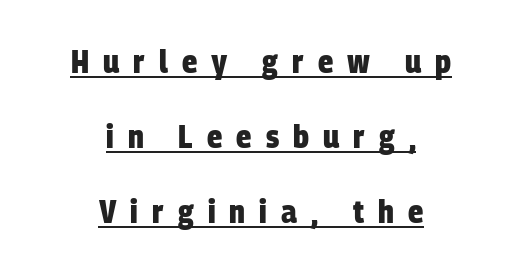
Q: Is the text bold? A: Yes.
Q: Is the typeface a serif or a sans-serif typeface? A: Sans-serif.
Q: Is the text underlined? A: Yes.
Q: How is the paragraph aligned? A: Centered.
Q: Is the spacing between letters normal or unusually wide? A: Unusually wide.
Q: Is the spacing between lines tight, normal or loose? A: Loose.
Q: Width (condensed, normal, or wide)? A: Condensed.
Q: Stroke contrast? A: Low.
Q: x-height? A: Large.
Q: Monospaced? A: No.
